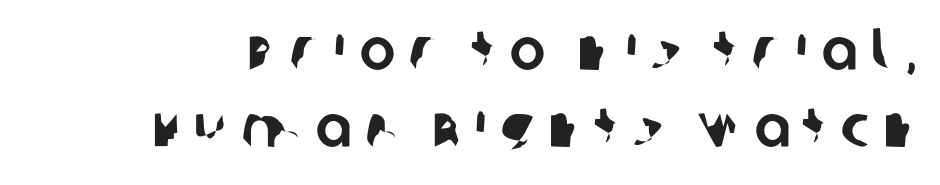
Underline: absent. Reading down the column, the eye jumps a familiar distance to each next line. Classification — sans serif. Between one letter and the next there's a generous, obvious gap.
